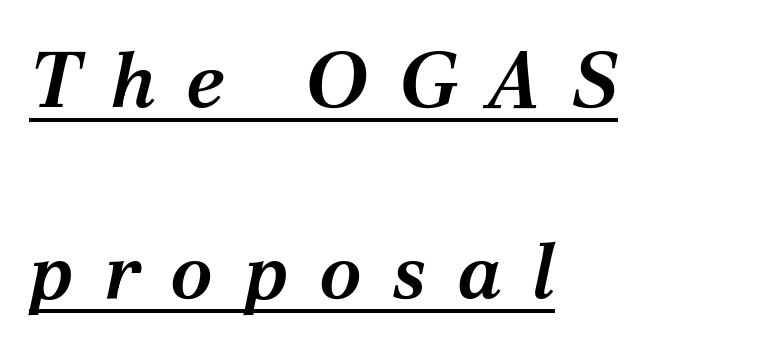
The image shows 78 px semibold serif type, italic (leaning right); set left-aligned, loose line spacing (2.45x), unusually wide letter spacing (+0.39 em), underlined; medium stroke contrast and a medium x-height.
